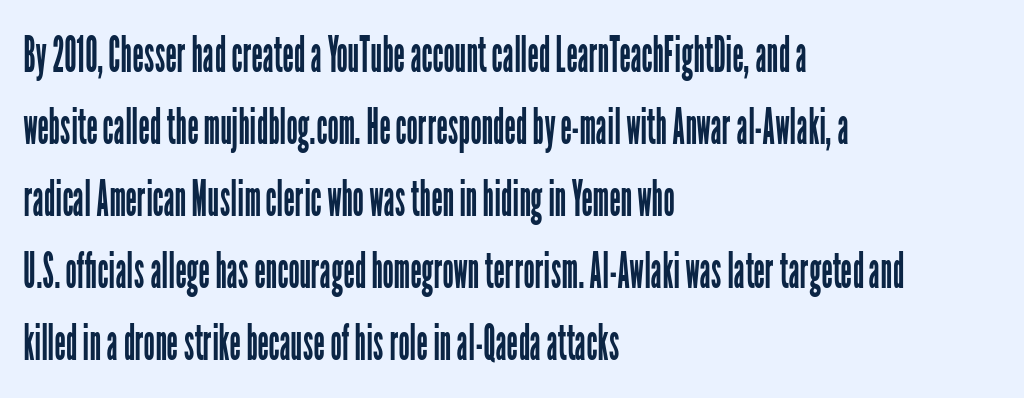
Q: Is the text bold? A: No.
Q: Is the text italic (slanted)? A: No, it is upright.
Q: Is the typeface a serif or a sans-serif typeface? A: Sans-serif.
Q: Is the text underlined? A: No.
Q: How is the paragraph aligned? A: Left-aligned.
Q: Is the spacing between letters normal or unusually wide? A: Normal.
Q: Is the spacing between lines tight, normal or loose? A: Normal.
Q: Width (condensed, normal, or wide)? A: Condensed.
Q: Stroke contrast? A: Low.
Q: x-height? A: Medium.
Q: Monospaced? A: No.
